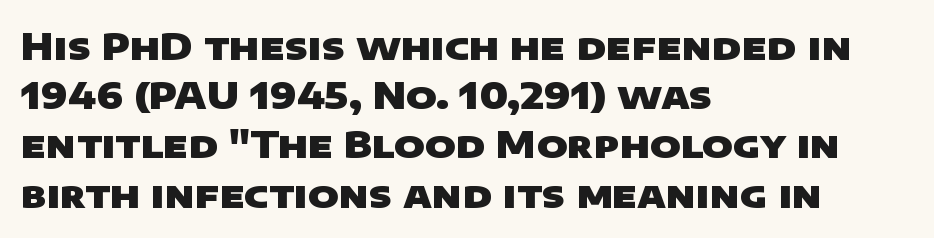
The image shows 37 px heavy, wide sans-serif type; set left-aligned, normal line spacing (1.33x), normal letter spacing, not underlined; low stroke contrast and a large x-height.
